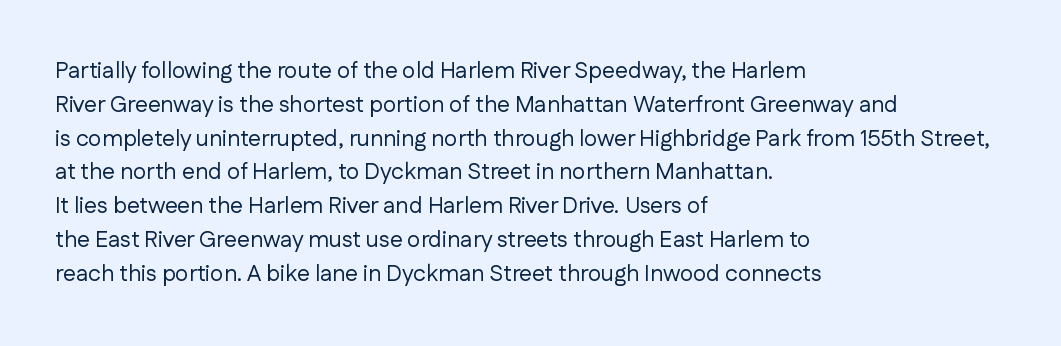
The image shows 23 px text type, upright; set left-aligned, normal line spacing (1.47x), normal letter spacing, not underlined.
